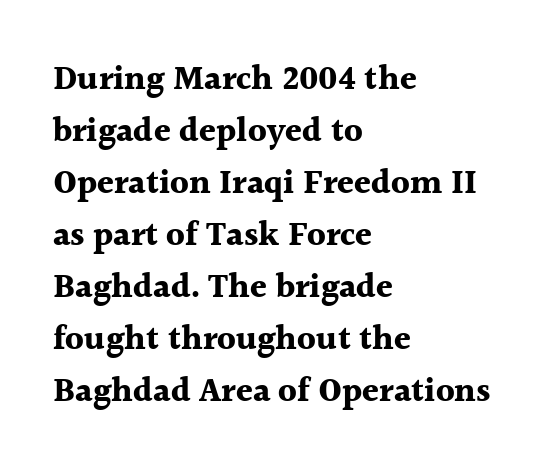
The image shows 34 px bold serif type, upright; set left-aligned, normal line spacing (1.53x), normal letter spacing, not underlined; a medium x-height.
